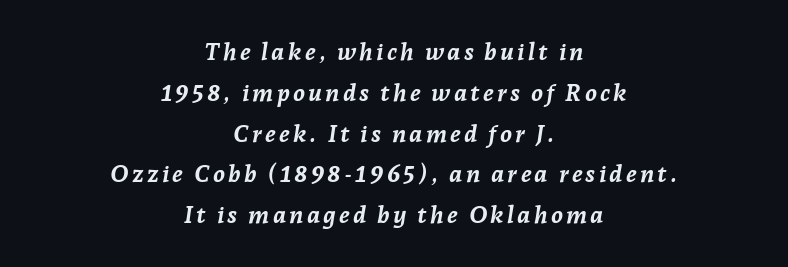
{"italic": "yes", "lean": "right", "slant_degrees": 7, "bold": "yes", "underline": "no", "align": "center", "line_spacing": "normal", "line_spacing_ratio": 1.7, "glyph_px": 24}
